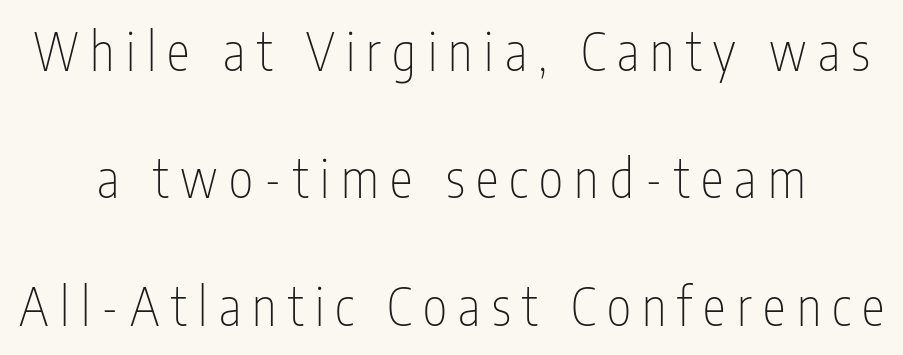
Does the type have serifs? No, each stem ends abruptly. These lines were composed using upright roman letters. This sample has the flowing, uneven cadence of proportional lettering. The face used here is rendered with a markedly widened letterfit. No extra ink here — the face is not bold.
